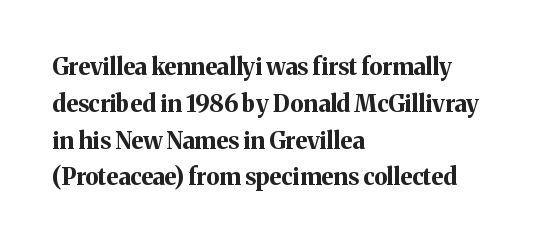
Q: Is the text bold? A: Yes.
Q: Is the text italic (slanted)? A: No, it is upright.
Q: Is the text underlined? A: No.
Q: How is the paragraph aligned? A: Left-aligned.
Q: Is the spacing between letters normal or unusually wide? A: Normal.
Q: Is the spacing between lines tight, normal or loose? A: Normal.
